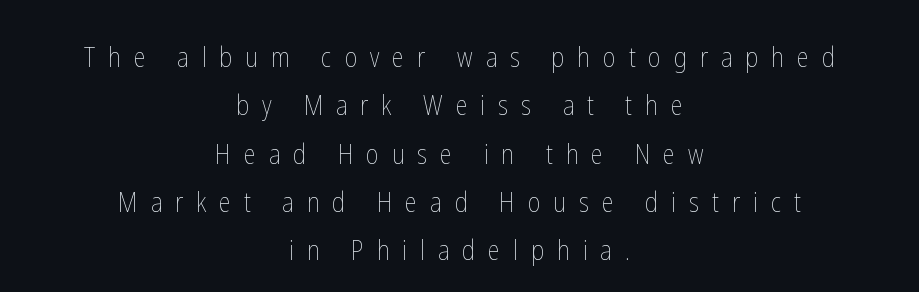
A typesetter would call this heavily tracked-out type. Italic? Not at all — the glyphs are vertical. Bare-footed words on every line. Is the stroke heavy? The answer is a plain regular-or-lighter.
